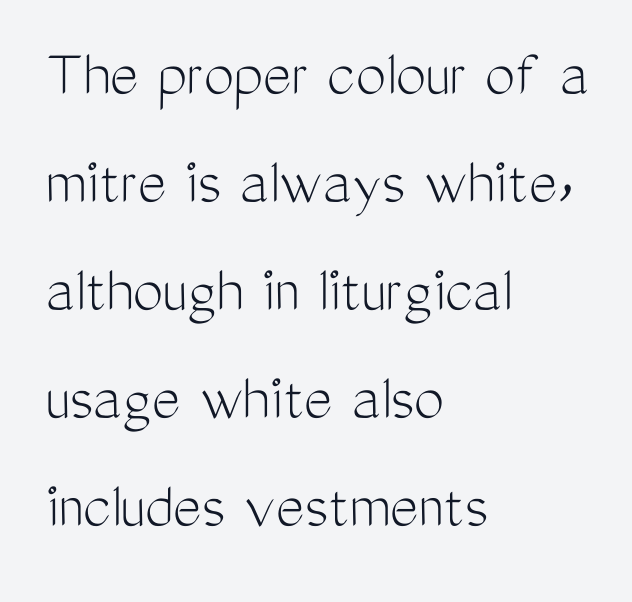
The image shows 68 px light, condensed sans-serif type, upright; set left-aligned, normal line spacing (1.59x), normal letter spacing, not underlined; medium stroke contrast and a medium x-height.
